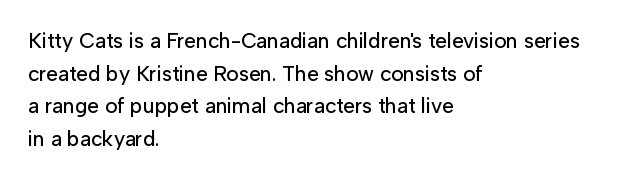
{"italic": "no", "underline": "no", "align": "left", "line_spacing": "normal", "line_spacing_ratio": 1.55, "letter_spacing": "normal", "letter_spacing_em": 0.0, "glyph_px": 21}
